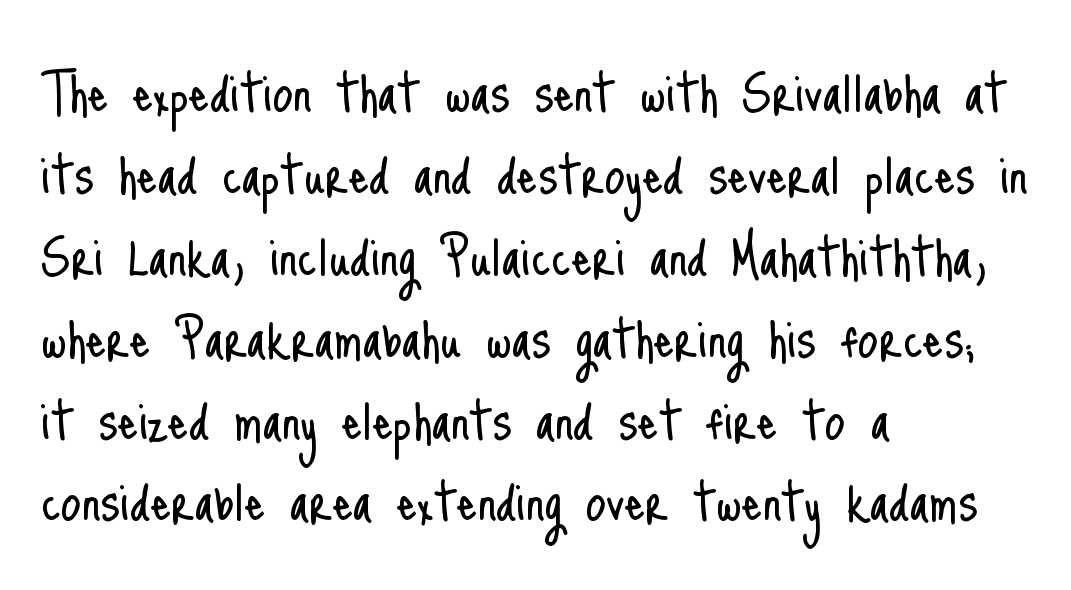
Does the lettering tilt? It doesn't — this is upright. These lines stack with their left ends in a neat column. Varying glyph widths throughout — classic text-font behaviour. Is there much room between lines? A standard amount, neither cramped nor airy. Inter-character spacing is left at the font's built-in metrics.
